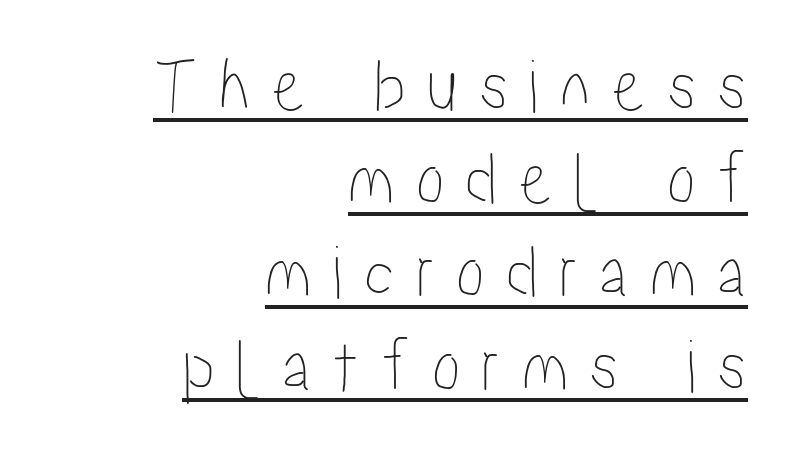
Decoration check: the copy is underlined. Does the lettering tilt? It doesn't — this is upright. Letter spacing: wide. The face used here is proportionally spaced, like ordinary book or web type.
